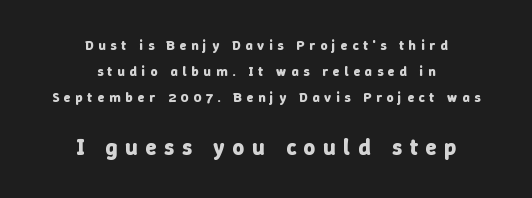
{"italic": "no", "bold": "yes", "underline": "no", "align": "center", "line_spacing_ratio": 1.84, "letter_spacing": "wide", "letter_spacing_em": 0.34, "larger_block": "second", "size_ratio": 1.64, "glyph_px": 23}
